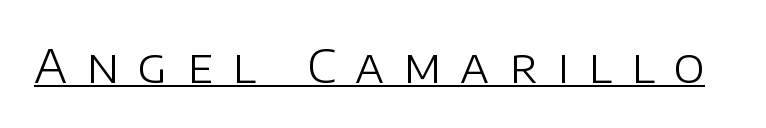
Do the letters lean? They stand straight. The font is comparable to plain body text, perhaps lighter. The face used here is proportionally spaced, like ordinary book or web type. The passage shown is typeset with a sans-serif family.
